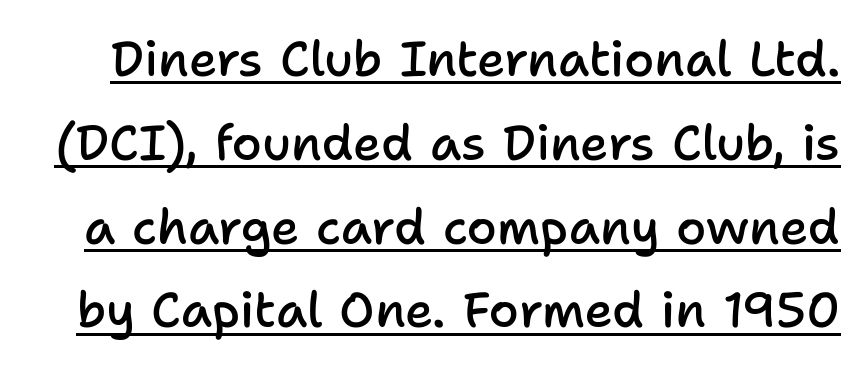
The image shows 49 px semibold sans-serif type, upright; set line spacing 1.71x, normal letter spacing, underlined; low stroke contrast and a medium x-height.
